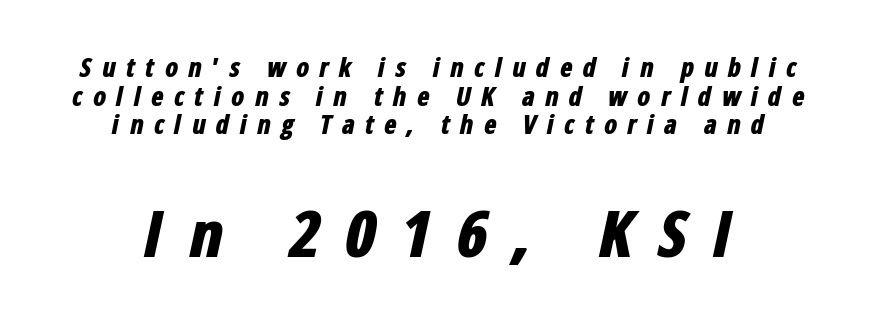
The image shows 65 px bold, condensed type, italic (leaning right); set centered, tight line spacing (1.1x), unusually wide letter spacing (+0.38 em), not underlined; the second (bottom) block is 2.5x larger; low stroke contrast and a medium x-height.
